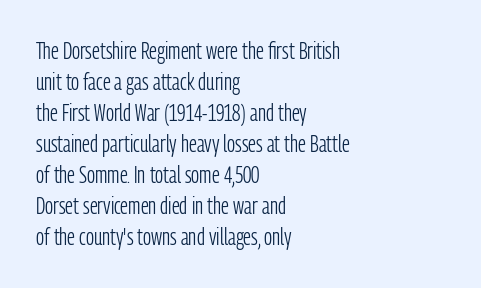
{"italic": "no", "bold": "no", "underline": "no", "align": "left", "line_spacing": "normal", "line_spacing_ratio": 1.35, "letter_spacing": "normal", "letter_spacing_em": 0.0, "glyph_px": 23}
